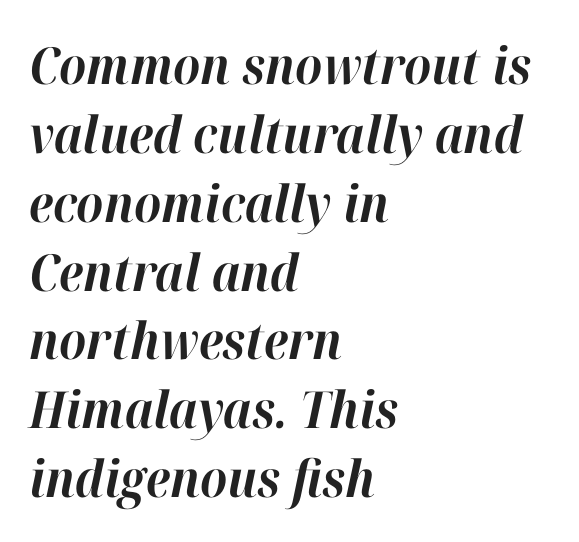
Q: Is the text bold? A: Yes.
Q: Is the text italic (slanted)? A: Yes, it leans right by about 12 degrees.
Q: Is the text underlined? A: No.
Q: How is the paragraph aligned? A: Left-aligned.
Q: Is the spacing between letters normal or unusually wide? A: Normal.
Q: Is the spacing between lines tight, normal or loose? A: Normal.
Q: Width (condensed, normal, or wide)? A: Normal.
Q: Stroke contrast? A: High.
Q: x-height? A: Medium.
Q: Monospaced? A: No.
